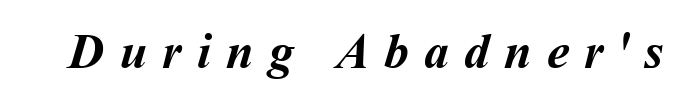
{"bold": "yes", "weight": "semibold", "width": "normal", "stroke_contrast": "medium", "x_height": "medium", "monospaced": "no", "underline": "no", "letter_spacing": "wide", "letter_spacing_em": 0.3, "glyph_px": 50}
